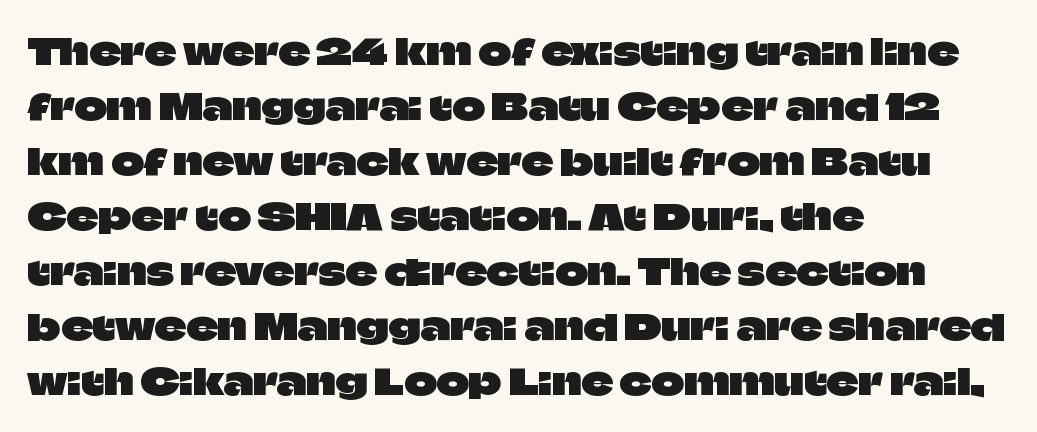
Q: Is the text italic (slanted)? A: No, it is upright.
Q: Is the typeface a serif or a sans-serif typeface? A: Sans-serif.
Q: Is the text underlined? A: No.
Q: How is the paragraph aligned? A: Left-aligned.
Q: Is the spacing between letters normal or unusually wide? A: Normal.
Q: Is the spacing between lines tight, normal or loose? A: Normal.
Q: Width (condensed, normal, or wide)? A: Normal.
Q: Stroke contrast? A: Low.
Q: x-height? A: Large.
Q: Monospaced? A: No.
